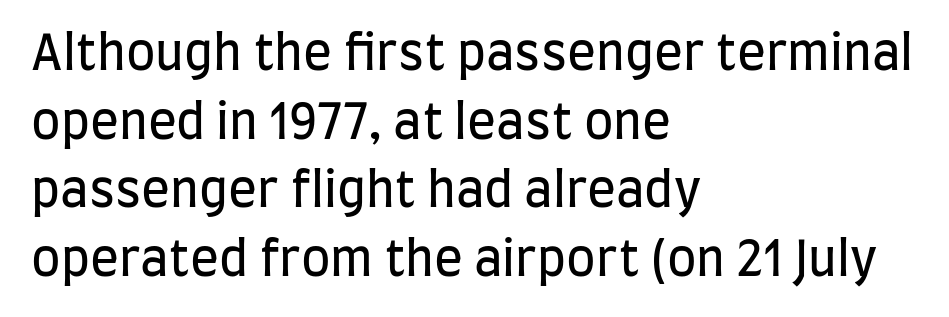
{"serif": "no", "italic": "no", "bold": "no", "weight": "regular", "width": "condensed", "stroke_contrast": "low", "x_height": "large", "monospaced": "no", "underline": "no", "align": "left", "line_spacing": "normal", "line_spacing_ratio": 1.43, "letter_spacing": "normal", "letter_spacing_em": 0.0, "glyph_px": 48}
